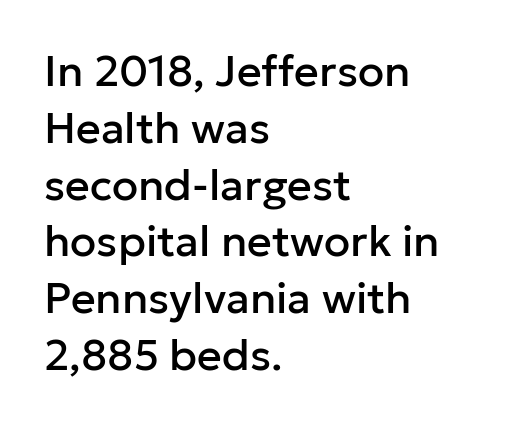
The image shows 43 px sans-serif type, upright; set left-aligned, normal line spacing (1.32x), normal letter spacing, not underlined; low stroke contrast and a medium x-height.
